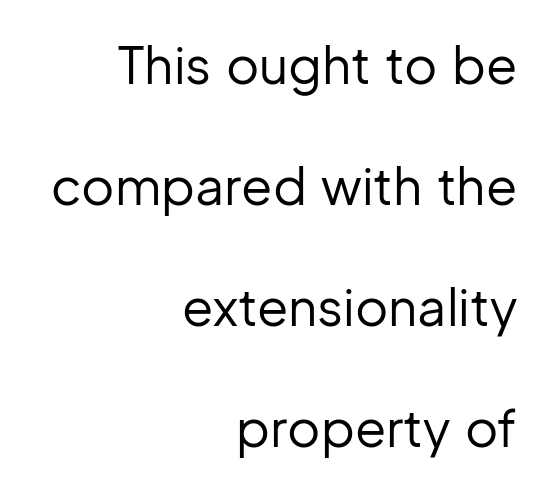
The image shows 51 px regular-weight sans-serif type, upright; set right-aligned, loose line spacing (2.37x), normal letter spacing, not underlined; low stroke contrast and a medium x-height.
